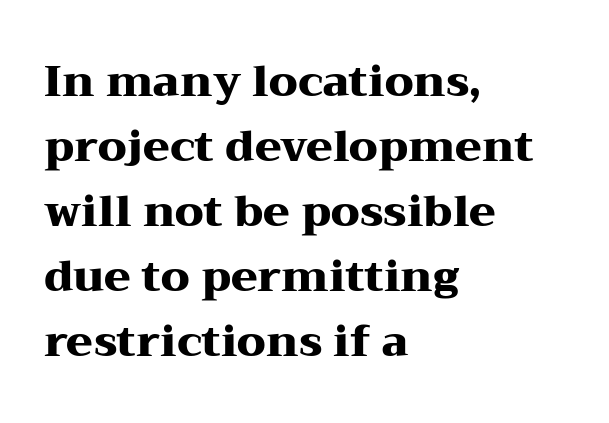
Serifs: yes, visible at the terminals of the letterforms. Here the designer chose a conventional face with non-uniform glyph widths. Is the block centered? No — it sits flush against the left margin. Does the lettering tilt? It doesn't — this is upright. This sample keeps an unexceptional amount of space between lines.
